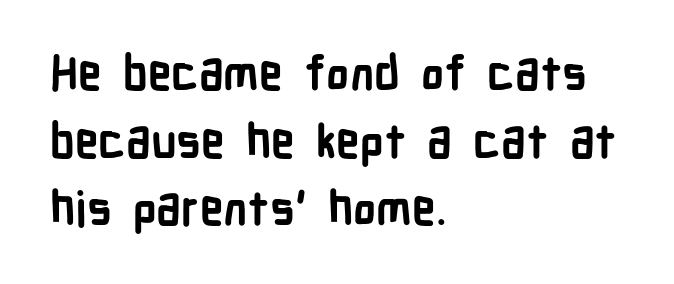
Q: Is the text bold? A: Yes.
Q: Is the text italic (slanted)? A: No, it is upright.
Q: Is the typeface a serif or a sans-serif typeface? A: Sans-serif.
Q: Is the text underlined? A: No.
Q: How is the paragraph aligned? A: Left-aligned.
Q: Is the spacing between letters normal or unusually wide? A: Normal.
Q: Is the spacing between lines tight, normal or loose? A: Normal.
Q: Width (condensed, normal, or wide)? A: Condensed.
Q: Stroke contrast? A: Low.
Q: x-height? A: Medium.
Q: Monospaced? A: No.
